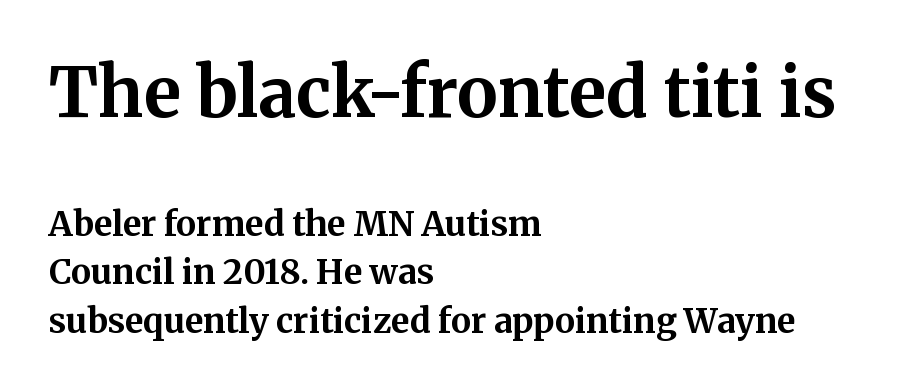
Q: Is the text bold? A: Yes.
Q: Is the text italic (slanted)? A: No, it is upright.
Q: Is the typeface a serif or a sans-serif typeface? A: Serif.
Q: Is the text underlined? A: No.
Q: How is the paragraph aligned? A: Left-aligned.
Q: Is the spacing between letters normal or unusually wide? A: Normal.
Q: Is the spacing between lines tight, normal or loose? A: Normal.
Q: Which block of text is set in a larger size, the first (top) or the second (bottom)? A: The first (top) one.
Q: Width (condensed, normal, or wide)? A: Normal.
Q: Stroke contrast? A: Medium.
Q: x-height? A: Medium.
Q: Monospaced? A: No.
